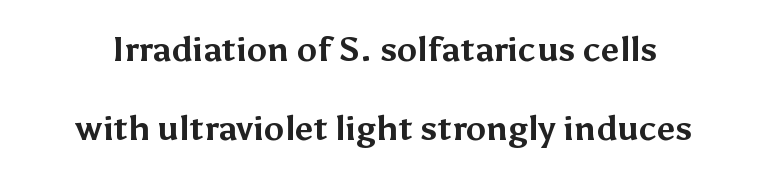
Q: Is the text bold? A: Yes.
Q: Is the text italic (slanted)? A: No, it is upright.
Q: Is the typeface a serif or a sans-serif typeface? A: Sans-serif.
Q: Is the text underlined? A: No.
Q: Is the spacing between letters normal or unusually wide? A: Normal.
Q: Is the spacing between lines tight, normal or loose? A: Loose.
Q: Width (condensed, normal, or wide)? A: Normal.
Q: Stroke contrast? A: Medium.
Q: x-height? A: Medium.
Q: Monospaced? A: No.
